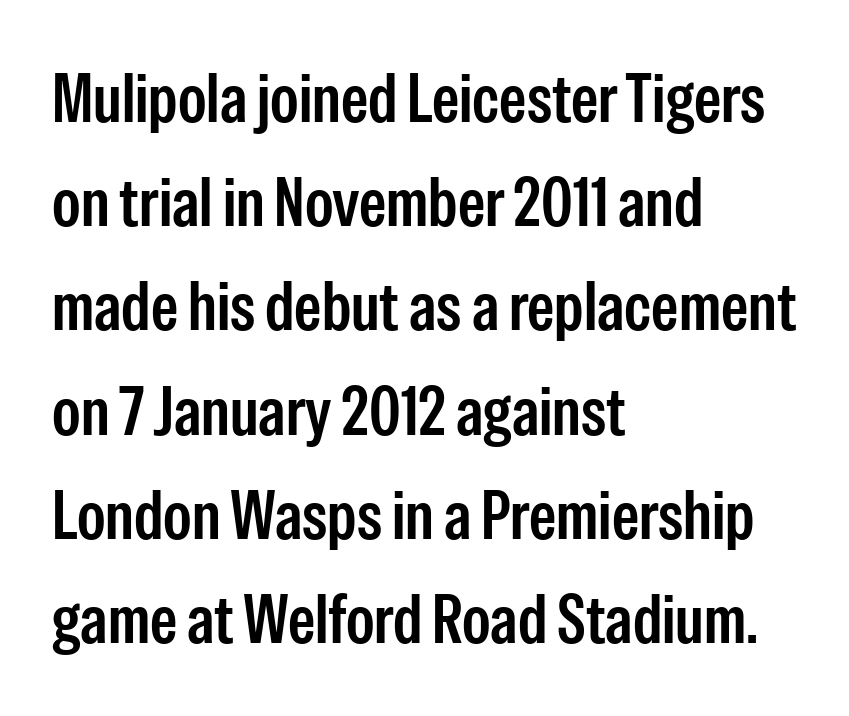
Q: Is the text bold? A: Semi-bold.
Q: Is the text italic (slanted)? A: No, it is upright.
Q: Is the typeface a serif or a sans-serif typeface? A: Sans-serif.
Q: Is the text underlined? A: No.
Q: How is the paragraph aligned? A: Left-aligned.
Q: Is the spacing between letters normal or unusually wide? A: Normal.
Q: Is the spacing between lines tight, normal or loose? A: Normal.
Q: Width (condensed, normal, or wide)? A: Condensed.
Q: Stroke contrast? A: Low.
Q: x-height? A: Medium.
Q: Monospaced? A: No.
